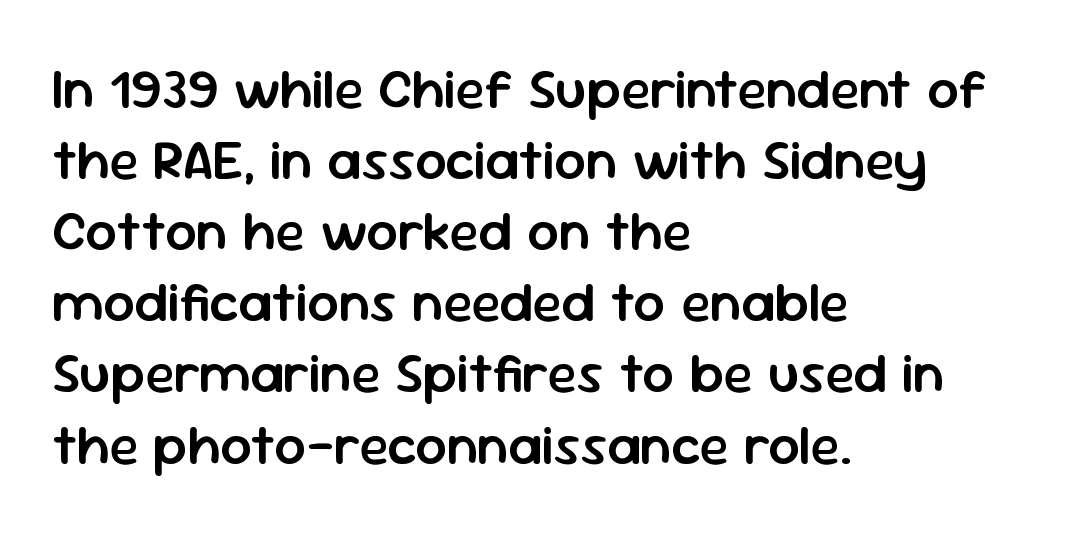
The rows are spaced the way most documents space them. Default kerning and tracking; the words read as compact shapes. The rag falls on the right side of this text block. The face used here is a semibold: visibly heavier than regular, lighter than bold. This sample uses an upright cut, with every glyph sitting square on the baseline. This sample has the flowing, uneven cadence of proportional lettering.
